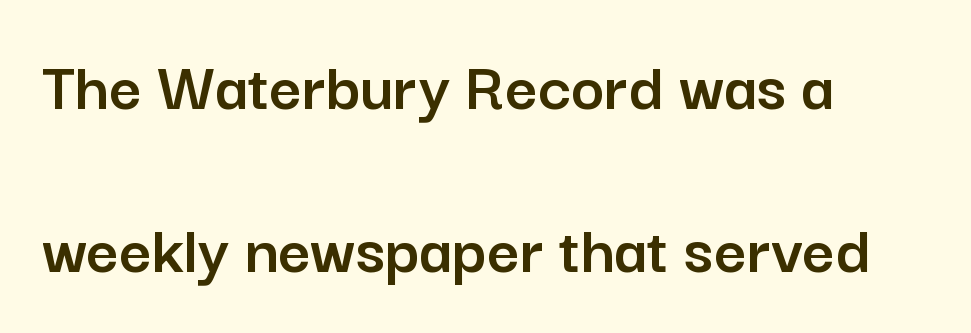
Q: Is the text italic (slanted)? A: No, it is upright.
Q: Is the typeface a serif or a sans-serif typeface? A: Sans-serif.
Q: Is the text underlined? A: No.
Q: How is the paragraph aligned? A: Left-aligned.
Q: Is the spacing between letters normal or unusually wide? A: Normal.
Q: Is the spacing between lines tight, normal or loose? A: Loose.
Q: Width (condensed, normal, or wide)? A: Normal.
Q: Stroke contrast? A: Low.
Q: x-height? A: Medium.
Q: Monospaced? A: No.
